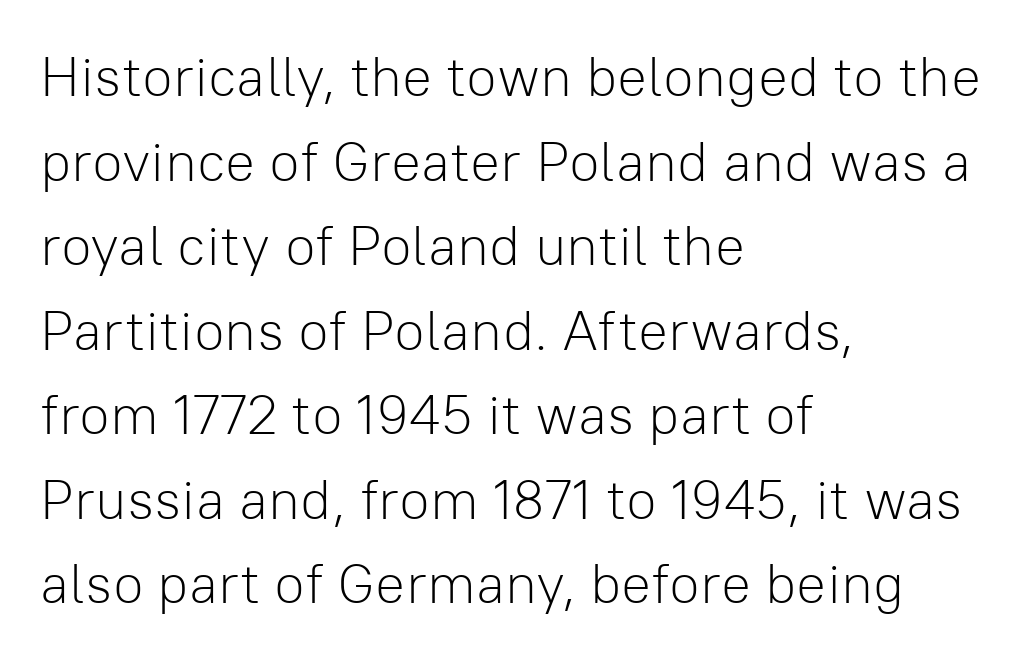
{"serif": "no", "italic": "no", "bold": "no", "weight": "light", "width": "normal", "stroke_contrast": "low", "x_height": "medium", "monospaced": "no", "underline": "no", "align": "left", "line_spacing": "normal", "line_spacing_ratio": 1.51, "letter_spacing": "normal", "letter_spacing_em": 0.0, "glyph_px": 56}
